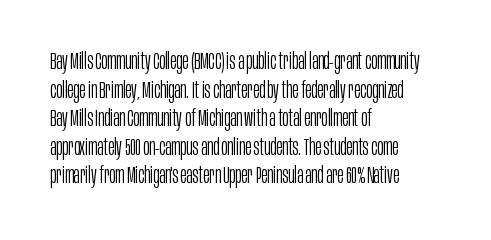
Q: Is the text bold? A: No.
Q: Is the text italic (slanted)? A: No, it is upright.
Q: Is the text underlined? A: No.
Q: How is the paragraph aligned? A: Left-aligned.
Q: Is the spacing between letters normal or unusually wide? A: Normal.
